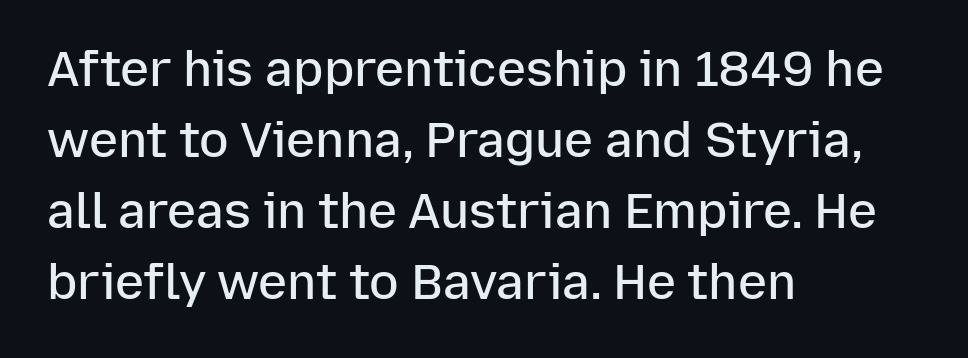
{"serif": "no", "italic": "no", "bold": "semi", "weight": "semibold", "width": "normal", "stroke_contrast": "low", "x_height": "medium", "monospaced": "no", "underline": "no", "align": "left", "line_spacing": "normal", "line_spacing_ratio": 1.45, "letter_spacing": "normal", "letter_spacing_em": 0.0, "glyph_px": 49}
